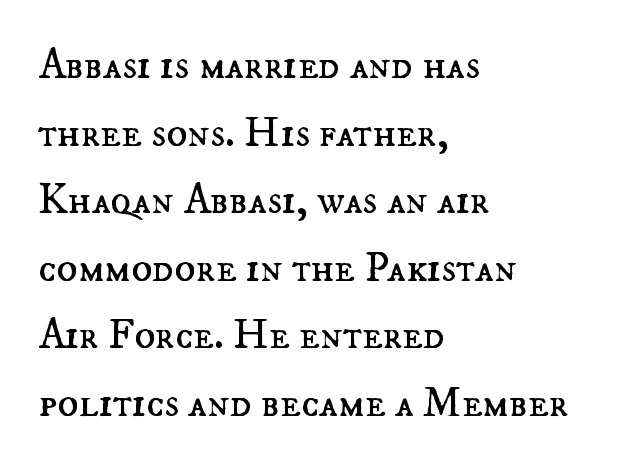
Q: Is the text bold? A: No.
Q: Is the text italic (slanted)? A: No, it is upright.
Q: Is the text underlined? A: No.
Q: How is the paragraph aligned? A: Left-aligned.
Q: Is the spacing between letters normal or unusually wide? A: Normal.
Q: Is the spacing between lines tight, normal or loose? A: Normal.
Q: Width (condensed, normal, or wide)? A: Normal.
Q: Stroke contrast? A: Medium.
Q: x-height? A: Small.
Q: Monospaced? A: No.
